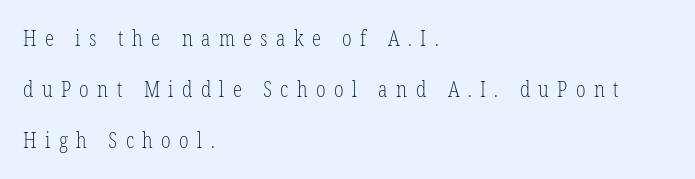
Q: Is the text bold? A: No.
Q: Is the text italic (slanted)? A: No, it is upright.
Q: Is the text underlined? A: No.
Q: How is the paragraph aligned? A: Left-aligned.
Q: Is the spacing between letters normal or unusually wide? A: Unusually wide.
Q: Is the spacing between lines tight, normal or loose? A: Loose.
